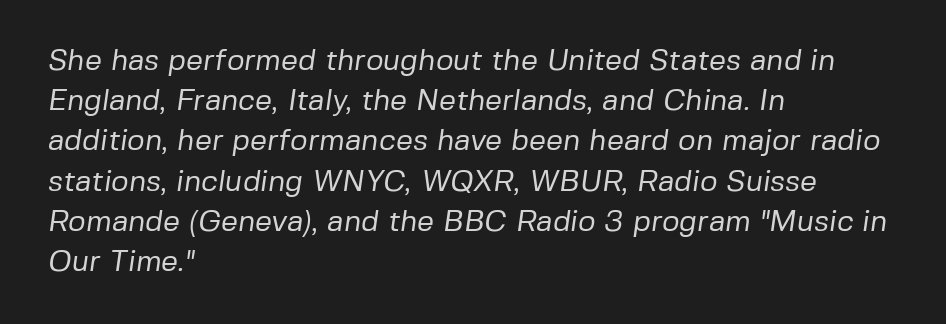
{"serif": "no", "bold": "no", "weight": "regular", "width": "normal", "stroke_contrast": "low", "x_height": "medium", "monospaced": "no", "underline": "no", "align": "left", "line_spacing": "normal", "line_spacing_ratio": 1.34, "letter_spacing": "normal", "letter_spacing_em": 0.0, "glyph_px": 30}
